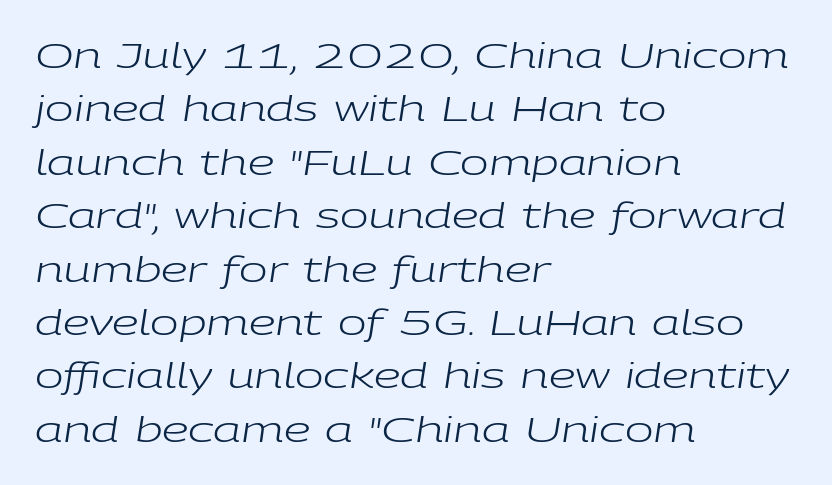
Q: Is the text bold? A: No.
Q: Is the text italic (slanted)? A: Yes, it leans right by about 9 degrees.
Q: Is the text underlined? A: No.
Q: How is the paragraph aligned? A: Left-aligned.
Q: Is the spacing between letters normal or unusually wide? A: Normal.
Q: Is the spacing between lines tight, normal or loose? A: Normal.
Q: Width (condensed, normal, or wide)? A: Wide.
Q: Stroke contrast? A: Low.
Q: x-height? A: Medium.
Q: Monospaced? A: No.
